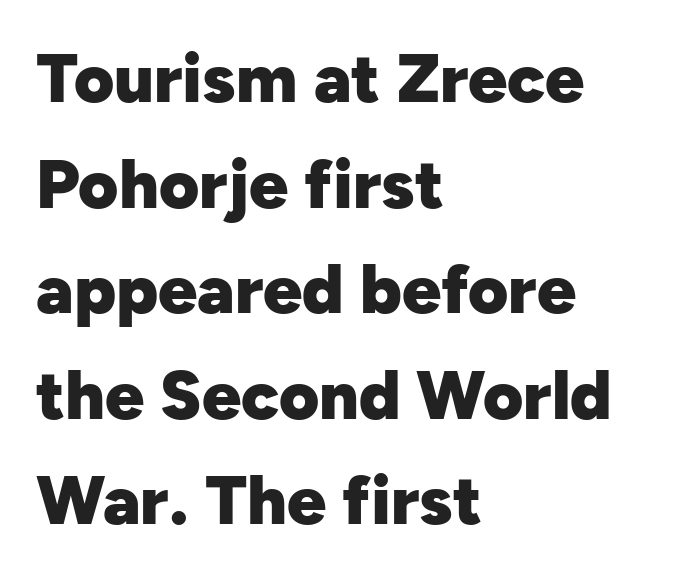
{"serif": "no", "italic": "no", "bold": "yes", "weight": "heavy", "width": "normal", "stroke_contrast": "low", "x_height": "medium", "monospaced": "no", "underline": "no", "align": "left", "line_spacing": "normal", "line_spacing_ratio": 1.53, "letter_spacing": "normal", "letter_spacing_em": 0.0, "glyph_px": 69}
